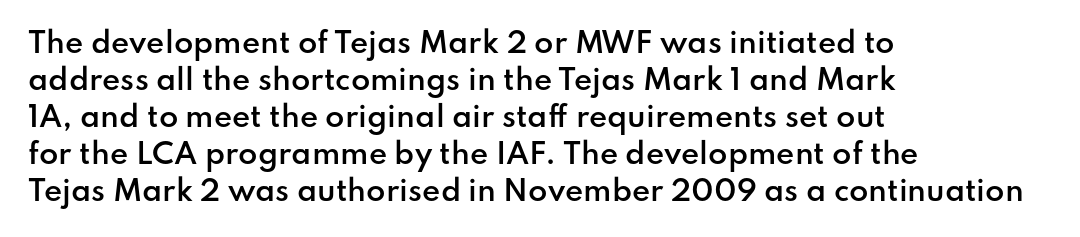
{"serif": "no", "italic": "no", "bold": "semi", "weight": "semibold", "width": "normal", "stroke_contrast": "low", "x_height": "small", "monospaced": "no", "underline": "no", "align": "left", "line_spacing": "normal", "line_spacing_ratio": 1.32, "letter_spacing": "normal", "letter_spacing_em": 0.0, "glyph_px": 28}
